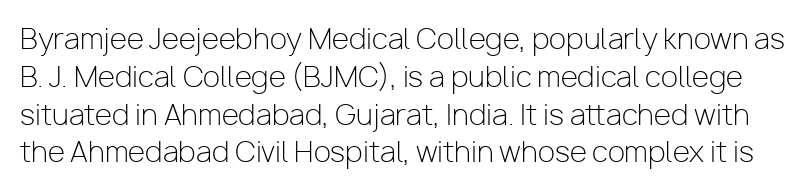
Q: Is the text bold? A: No.
Q: Is the text italic (slanted)? A: No, it is upright.
Q: Is the typeface a serif or a sans-serif typeface? A: Sans-serif.
Q: Is the text underlined? A: No.
Q: Is the spacing between letters normal or unusually wide? A: Normal.
Q: Is the spacing between lines tight, normal or loose? A: Normal.
Q: Width (condensed, normal, or wide)? A: Normal.
Q: Stroke contrast? A: Low.
Q: x-height? A: Medium.
Q: Monospaced? A: No.
